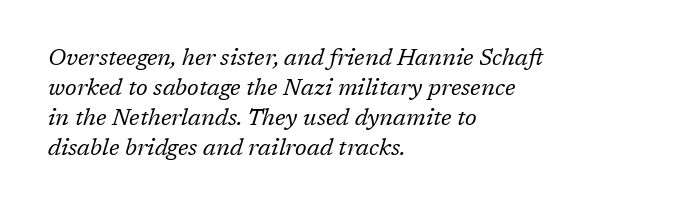
Q: Is the text bold? A: No.
Q: Is the text italic (slanted)? A: Yes, it leans right by about 17 degrees.
Q: Is the text underlined? A: No.
Q: How is the paragraph aligned? A: Left-aligned.
Q: Is the spacing between letters normal or unusually wide? A: Normal.
Q: Is the spacing between lines tight, normal or loose? A: Normal.
